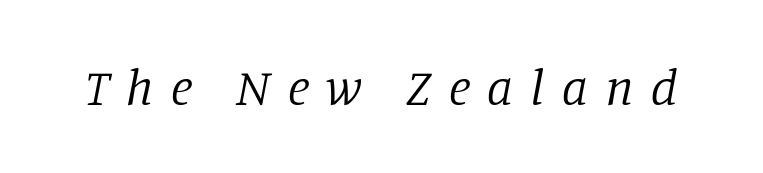
{"serif": "yes", "italic": "yes", "lean": "right", "slant_degrees": 11, "bold": "no", "weight": "regular", "width": "normal", "stroke_contrast": "low", "x_height": "large", "monospaced": "no", "underline": "no", "letter_spacing": "wide", "letter_spacing_em": 0.34, "glyph_px": 51}
